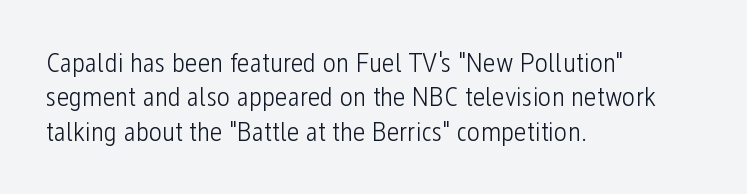
Q: Is the text bold? A: No.
Q: Is the text italic (slanted)? A: No, it is upright.
Q: Is the typeface a serif or a sans-serif typeface? A: Sans-serif.
Q: Is the text underlined? A: No.
Q: How is the paragraph aligned? A: Left-aligned.
Q: Is the spacing between letters normal or unusually wide? A: Normal.
Q: Width (condensed, normal, or wide)? A: Condensed.
Q: Stroke contrast? A: Low.
Q: x-height? A: Medium.
Q: Monospaced? A: No.
